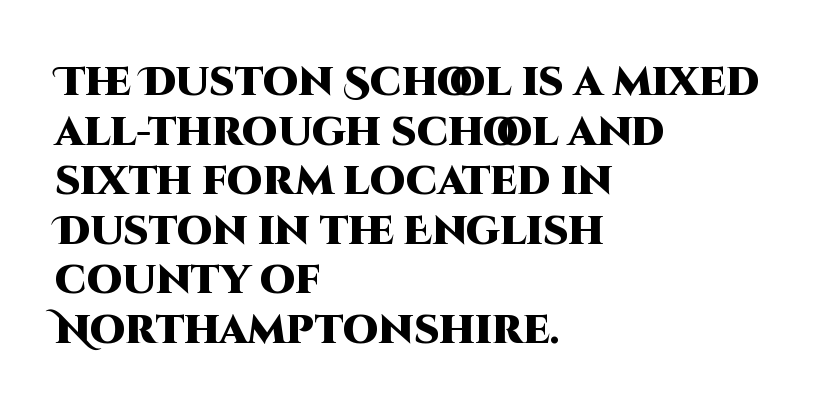
The image shows 40 px heavy sans-serif type, upright; set left-aligned, line spacing 1.24x, normal letter spacing, not underlined; high stroke contrast and a large x-height.
